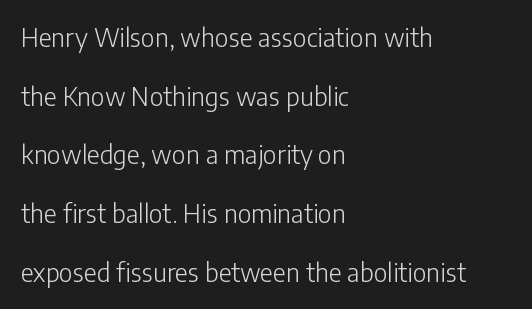
Q: Is the text bold? A: No.
Q: Is the text italic (slanted)? A: No, it is upright.
Q: Is the text underlined? A: No.
Q: How is the paragraph aligned? A: Left-aligned.
Q: Is the spacing between letters normal or unusually wide? A: Normal.
Q: Is the spacing between lines tight, normal or loose? A: Loose.
